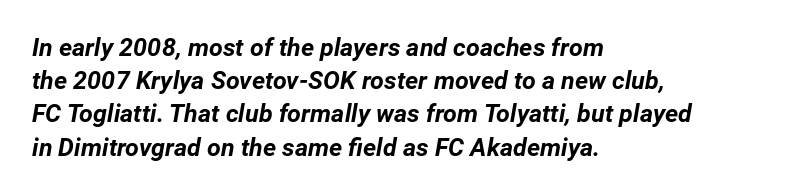
Q: Is the text bold? A: Yes.
Q: Is the text italic (slanted)? A: Yes, it leans right by about 12 degrees.
Q: Is the text underlined? A: No.
Q: How is the paragraph aligned? A: Left-aligned.
Q: Is the spacing between letters normal or unusually wide? A: Normal.
Q: Is the spacing between lines tight, normal or loose? A: Normal.
